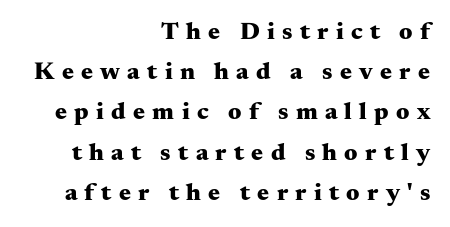
The image shows 25 px bold type, upright; set right-aligned, normal line spacing (1.61x), unusually wide letter spacing (+0.29 em), not underlined.
